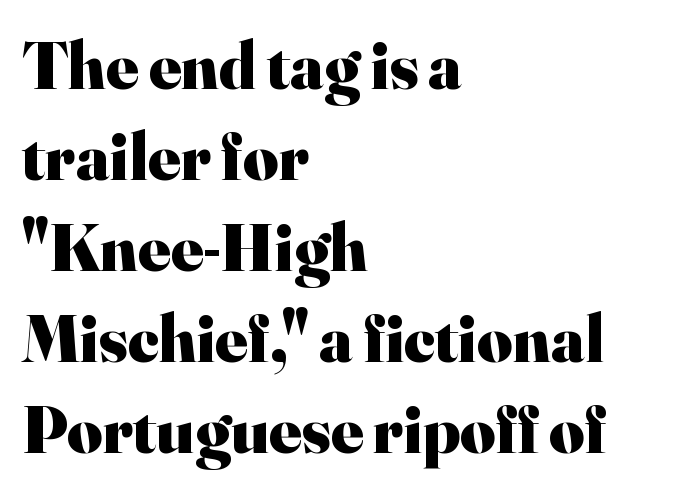
In terms of posture, this sample is upright. Summary of weight: heavy, a full bold. Character widths vary here, with narrow letters taking less room than wide ones. Does the type have serifs? Yes, each stem ends in a small foot.
